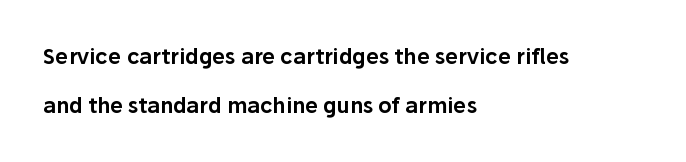
Q: Is the text italic (slanted)? A: No, it is upright.
Q: Is the text underlined? A: No.
Q: How is the paragraph aligned? A: Left-aligned.
Q: Is the spacing between letters normal or unusually wide? A: Normal.
Q: Is the spacing between lines tight, normal or loose? A: Loose.
